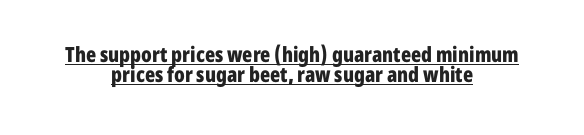
The image shows 21 px bold type, upright; set centered, tight line spacing (0.97x), normal letter spacing, underlined.
